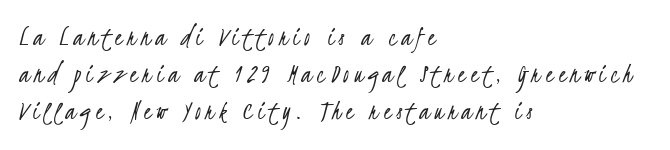
The image shows 29 px light, condensed sans-serif type; set left-aligned, normal line spacing (1.28x), not underlined; low stroke contrast and a small x-height.
